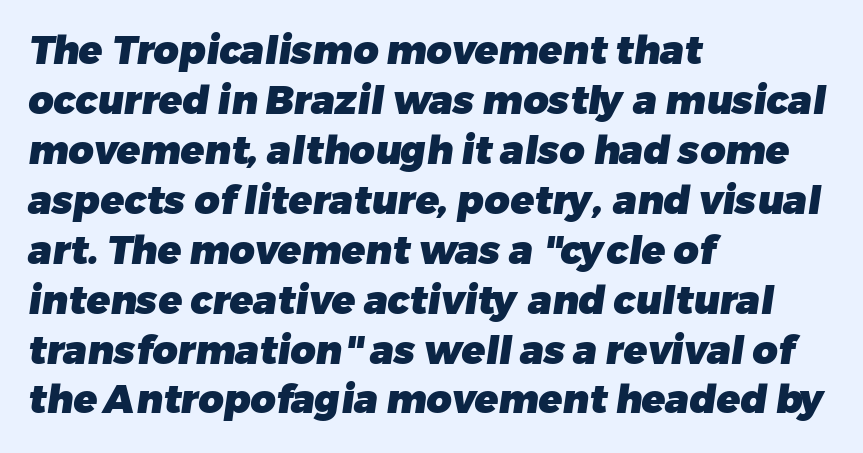
{"serif": "no", "bold": "yes", "weight": "heavy", "width": "normal", "stroke_contrast": "low", "x_height": "medium", "monospaced": "no", "underline": "no", "align": "left", "line_spacing": "normal", "line_spacing_ratio": 1.28, "letter_spacing": "normal", "letter_spacing_em": 0.0, "glyph_px": 39}
